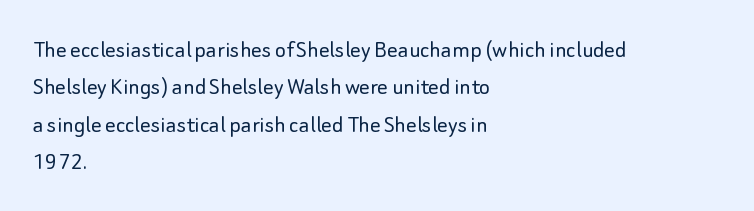
Q: Is the text bold? A: No.
Q: Is the text italic (slanted)? A: No, it is upright.
Q: Is the text underlined? A: No.
Q: How is the paragraph aligned? A: Left-aligned.
Q: Is the spacing between letters normal or unusually wide? A: Normal.
Q: Is the spacing between lines tight, normal or loose? A: Normal.
